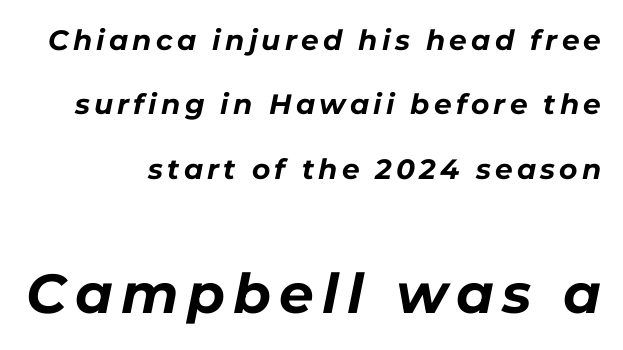
The image shows 55 px bold type, italic (leaning right); set loose line spacing (2.3x), not underlined; the second (bottom) block is 1.96x larger; low stroke contrast and a medium x-height.
